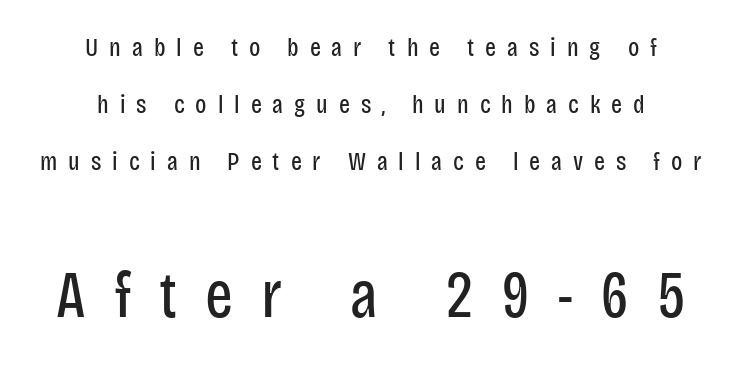
The image shows 66 px regular-weight, condensed sans-serif type, upright; set centered, loose line spacing (2.19x), unusually wide letter spacing (+0.42 em), not underlined; the second (bottom) block is 2.54x larger; low stroke contrast and a large x-height.
